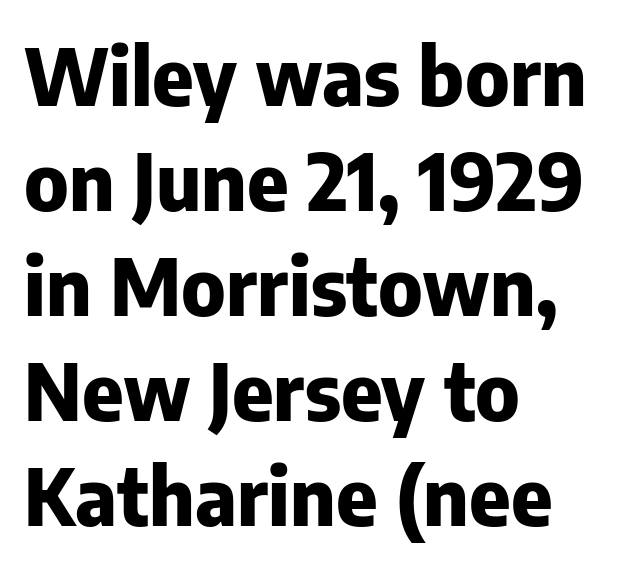
When letters stand straight like this, we call the style roman or upright. Does the weight exceed regular? Yes, all the way to bold. The rag falls on the right side of this text block. The face used here is a sans, in the tradition of grotesques and geometrics. Caption: standard tracking, unaltered. The foot of each line stays bare and open.
